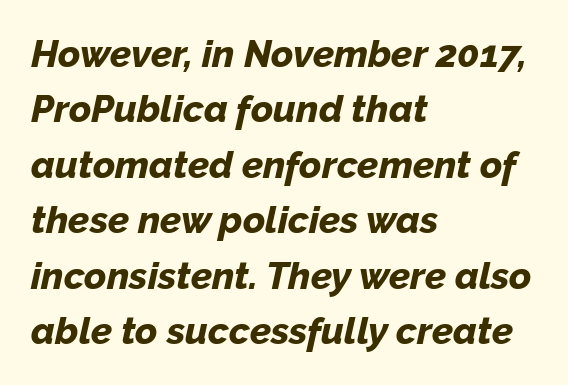
Leftover space on each line is placed entirely after the last word. Spacing verdict: proportional, widths tailored to each character. Nothing unusual about the tracking: characters are spaced as the font intends. The foot of each line stays bare and open. The line-height multiplier appears to be the usual default. The letters are bold, with thick, heavy strokes.
